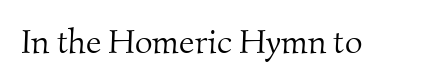
Q: Is the text bold? A: No.
Q: Is the typeface a serif or a sans-serif typeface? A: Serif.
Q: Is the text underlined? A: No.
Q: Is the spacing between letters normal or unusually wide? A: Normal.
Q: Width (condensed, normal, or wide)? A: Normal.
Q: Stroke contrast? A: Medium.
Q: x-height? A: Small.
Q: Monospaced? A: No.
